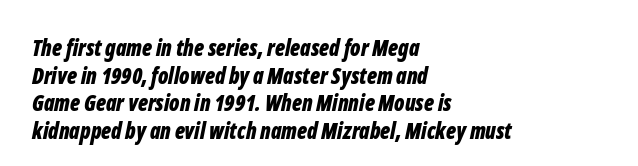
The image shows 22 px bold type, italic (leaning right); set left-aligned, normal line spacing (1.26x), normal letter spacing, not underlined.
